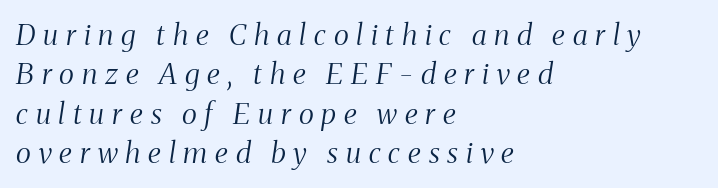
{"serif": "yes", "italic": "yes", "lean": "right", "slant_degrees": 8, "bold": "no", "weight": "light", "width": "condensed", "stroke_contrast": "medium", "x_height": "medium", "monospaced": "no", "underline": "no", "align": "left", "line_spacing": "normal", "line_spacing_ratio": 1.36, "letter_spacing": "wide", "letter_spacing_em": 0.27, "glyph_px": 29}
